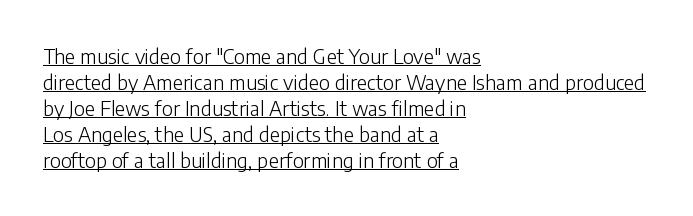
The image shows 20 px text type, upright; set left-aligned, normal line spacing (1.3x), normal letter spacing, underlined.
